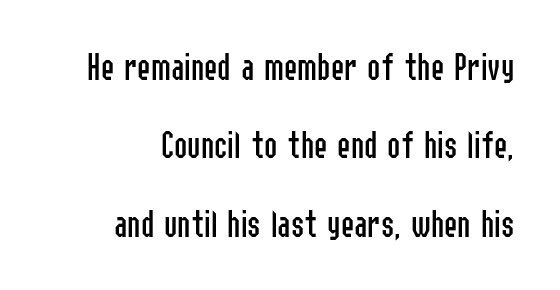
The image shows 40 px regular-weight, condensed sans-serif type, upright; set loose line spacing (1.96x), normal letter spacing, not underlined; low stroke contrast and a medium x-height.
